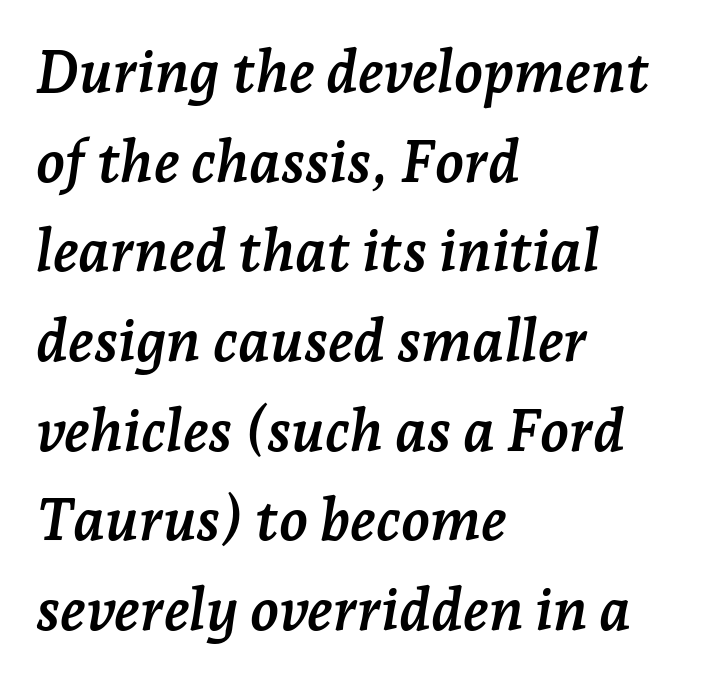
Is this a fixed-width face? No — the glyphs have proportional, varying widths. On the weight axis this lands at bold, roughly 700. Type style note: has serifs. This block has exactly the height ordinary leading produces. Check under the words: just untouched page. The tracking reads as untouched default to a designer's eye.
